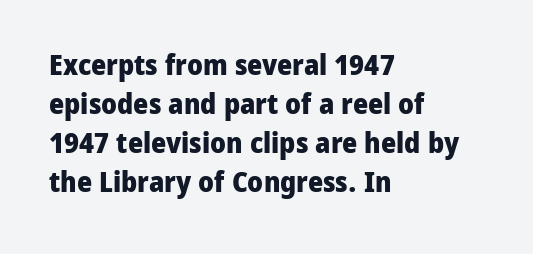
Do the letters lean? They stand straight. Is this a fixed-width face? No — the glyphs have proportional, varying widths. If you measured baseline to baseline, you'd find a middling distance. The horizontal fit of the characters is conventional and even.
